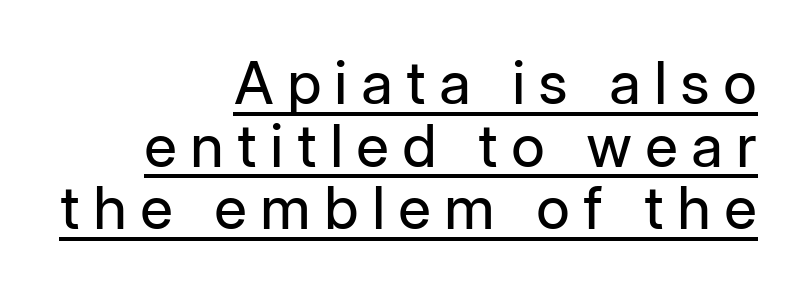
Is this a fixed-width face? No — the glyphs have proportional, varying widths. You can see a thin bar hugging the bottom of the glyphs. The font sits on the lighter half of the weight spectrum, regular included. You could only call the tracking loose — the letters float apart. Font category for this specimen: sans-serif. Ordinary non-slanted type is in use.
